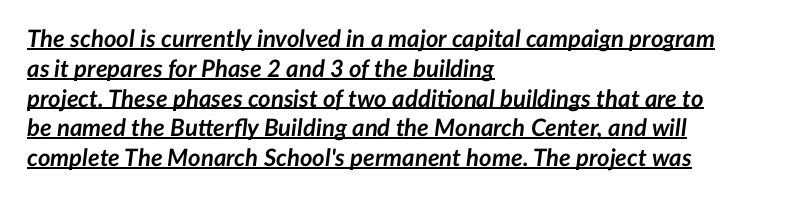
What weight is shown? A full bold with thick strokes. This is oblique type, the kind used for emphasis or titles. The text block is weighted toward the left margin, trailing off unevenly rightward. You could call the tracking neutral — neither tight nor loose.
